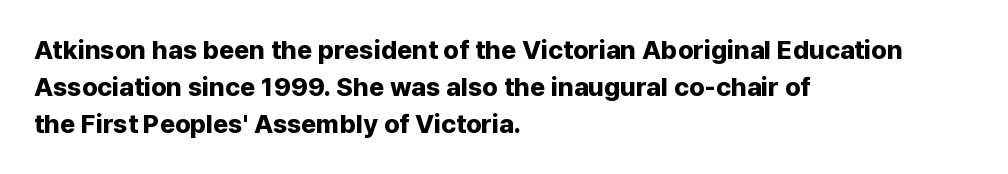
The image shows 26 px bold type, upright; set left-aligned, normal line spacing (1.42x), normal letter spacing, not underlined.
